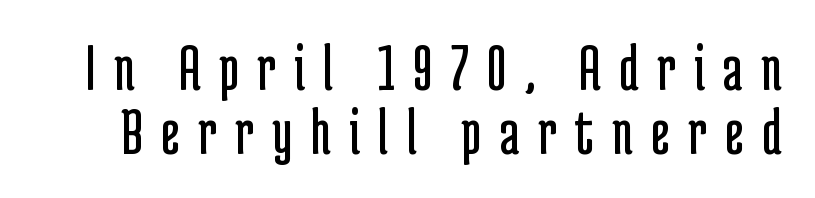
Q: Is the text bold? A: No.
Q: Is the text italic (slanted)? A: No, it is upright.
Q: Is the typeface a serif or a sans-serif typeface? A: Sans-serif.
Q: Is the text underlined? A: No.
Q: Is the spacing between letters normal or unusually wide? A: Unusually wide.
Q: Is the spacing between lines tight, normal or loose? A: Tight.
Q: Width (condensed, normal, or wide)? A: Condensed.
Q: Stroke contrast? A: Low.
Q: x-height? A: Medium.
Q: Monospaced? A: No.
